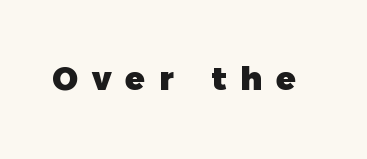
Underline: absent. What weight is shown? A full bold with thick strokes. Inter-character spacing is expanded well beyond the font's built-in metrics. You could not count columns in this text — the font is proportionally spaced. Classification — sans serif.
